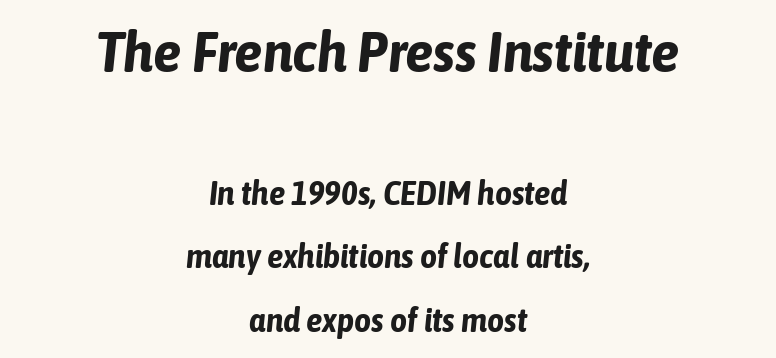
Q: Is the text bold? A: Yes.
Q: Is the text italic (slanted)? A: Yes, it leans right by about 6 degrees.
Q: Is the text underlined? A: No.
Q: How is the paragraph aligned? A: Centered.
Q: Is the spacing between letters normal or unusually wide? A: Normal.
Q: Is the spacing between lines tight, normal or loose? A: Loose.
Q: Which block of text is set in a larger size, the first (top) or the second (bottom)? A: The first (top) one.
Q: Width (condensed, normal, or wide)? A: Condensed.
Q: Stroke contrast? A: Low.
Q: x-height? A: Medium.
Q: Monospaced? A: No.
